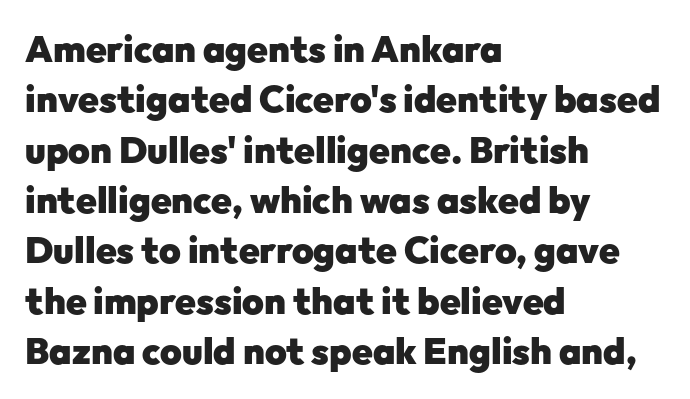
Q: Is the text bold? A: Yes.
Q: Is the text italic (slanted)? A: No, it is upright.
Q: Is the typeface a serif or a sans-serif typeface? A: Sans-serif.
Q: Is the text underlined? A: No.
Q: How is the paragraph aligned? A: Left-aligned.
Q: Is the spacing between letters normal or unusually wide? A: Normal.
Q: Is the spacing between lines tight, normal or loose? A: Normal.
Q: Width (condensed, normal, or wide)? A: Normal.
Q: Stroke contrast? A: Low.
Q: x-height? A: Medium.
Q: Monospaced? A: No.
